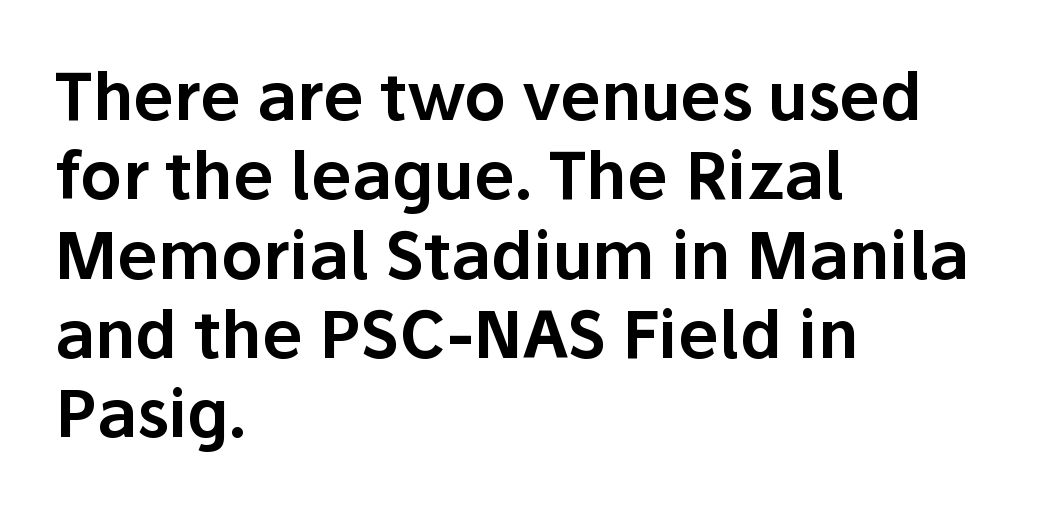
Characters follow at the spacing the type designer built in. A bare baseline throughout the passage. These lines are rendered in a variable-pitch font. In terms of letterform style, serifs are entirely absent.
